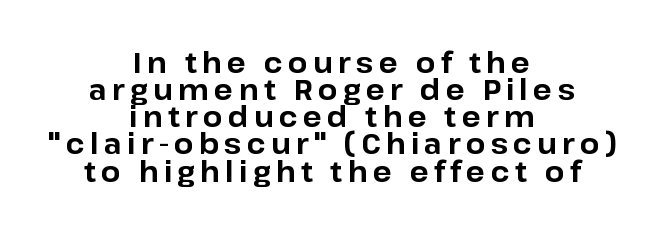
Q: Is the text bold? A: Yes.
Q: Is the text italic (slanted)? A: No, it is upright.
Q: Is the typeface a serif or a sans-serif typeface? A: Sans-serif.
Q: Is the text underlined? A: No.
Q: How is the paragraph aligned? A: Centered.
Q: Is the spacing between lines tight, normal or loose? A: Tight.
Q: Width (condensed, normal, or wide)? A: Normal.
Q: Stroke contrast? A: Low.
Q: x-height? A: Medium.
Q: Monospaced? A: No.
